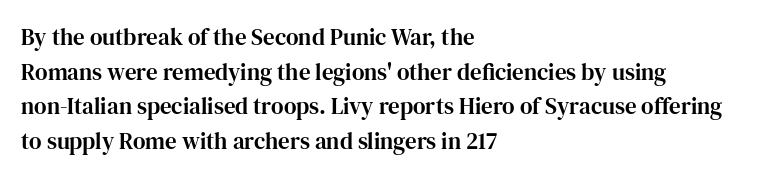
Q: Is the text italic (slanted)? A: No, it is upright.
Q: Is the text underlined? A: No.
Q: How is the paragraph aligned? A: Left-aligned.
Q: Is the spacing between letters normal or unusually wide? A: Normal.
Q: Is the spacing between lines tight, normal or loose? A: Normal.
